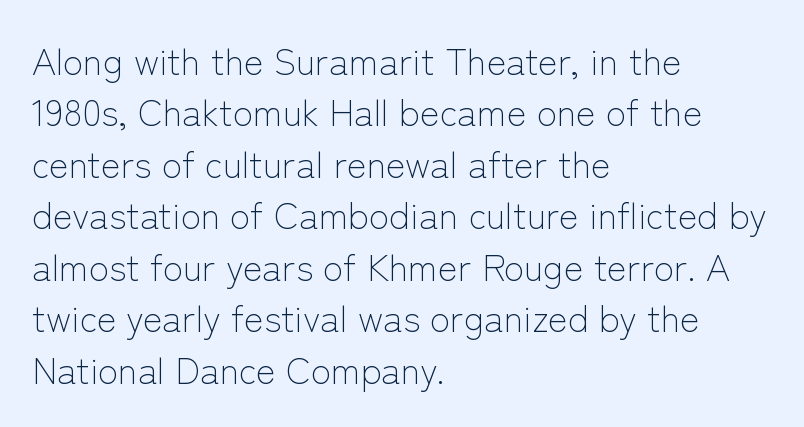
{"serif": "no", "italic": "no", "bold": "no", "weight": "light", "width": "normal", "stroke_contrast": "low", "x_height": "medium", "monospaced": "no", "underline": "no", "align": "left", "line_spacing": "normal", "line_spacing_ratio": 1.39, "letter_spacing": "normal", "letter_spacing_em": 0.0, "glyph_px": 37}
